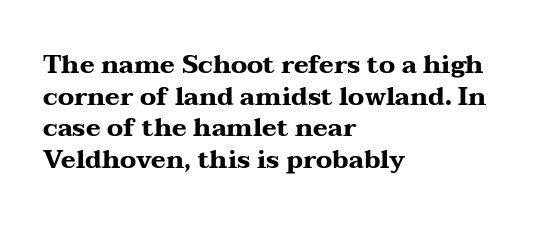
The image shows 25 px bold type, upright; set left-aligned, normal line spacing (1.27x), normal letter spacing, not underlined.
